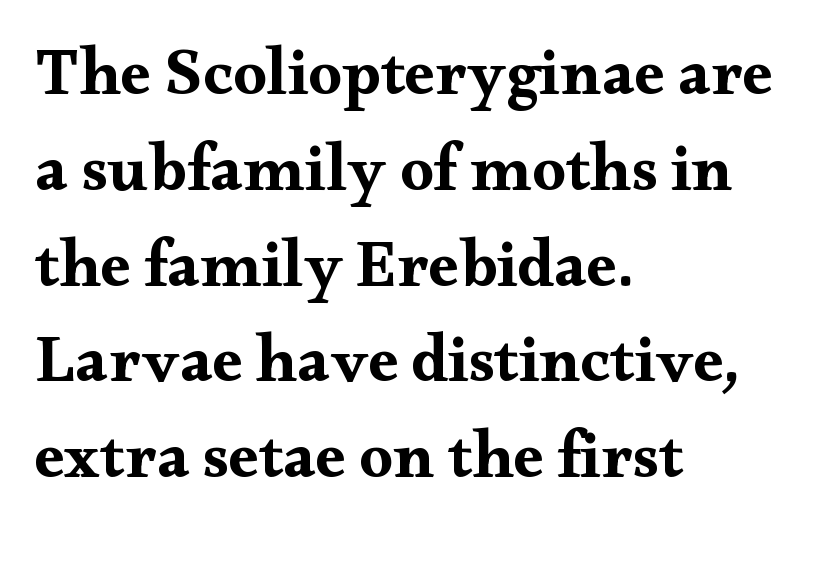
Q: Is the text bold? A: Yes.
Q: Is the text italic (slanted)? A: No, it is upright.
Q: Is the typeface a serif or a sans-serif typeface? A: Serif.
Q: Is the text underlined? A: No.
Q: How is the paragraph aligned? A: Left-aligned.
Q: Is the spacing between letters normal or unusually wide? A: Normal.
Q: Is the spacing between lines tight, normal or loose? A: Normal.
Q: Width (condensed, normal, or wide)? A: Wide.
Q: Stroke contrast? A: Medium.
Q: x-height? A: Small.
Q: Monospaced? A: No.
